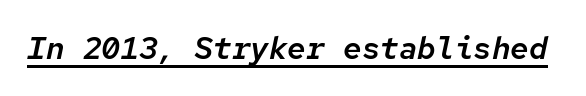
Q: Is the text italic (slanted)? A: Yes, it leans right by about 12 degrees.
Q: Is the text underlined? A: Yes.
Q: Is the spacing between letters normal or unusually wide? A: Normal.
Q: Width (condensed, normal, or wide)? A: Normal.
Q: Stroke contrast? A: Low.
Q: x-height? A: Medium.
Q: Monospaced? A: Yes.
